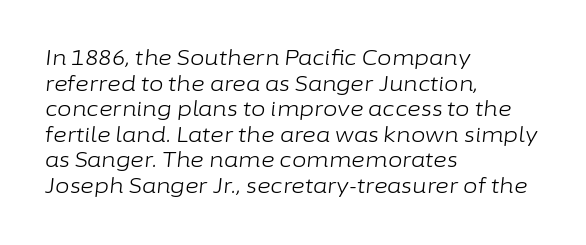
The image shows 21 px text type, italic (leaning right); set left-aligned, line spacing 1.22x, normal letter spacing, not underlined.
